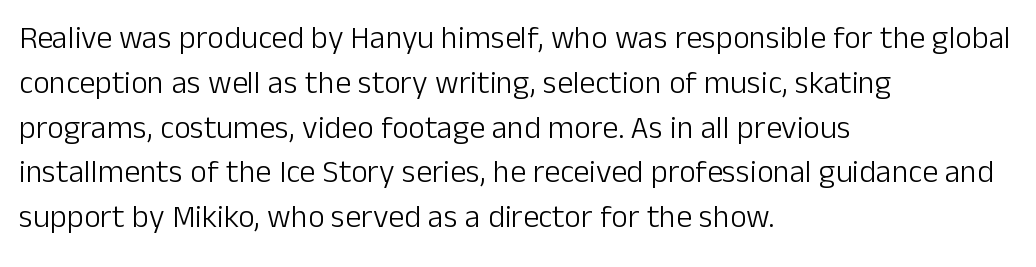
These lines are rendered in a variable-pitch font. Spacing between characters is what you'd get straight out of the box. The weight would be labelled regular, book, light, or lighter still. The specimen reads as upright at a glance. Bare-footed words on every line.
